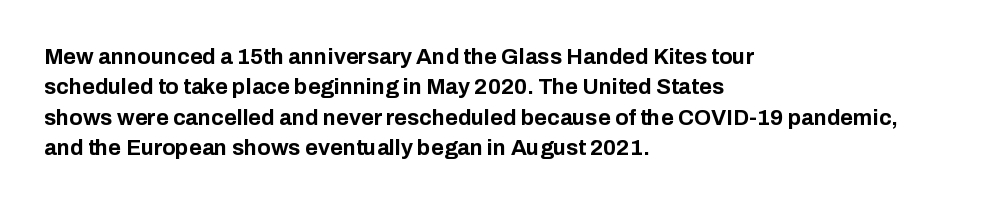
{"italic": "no", "bold": "yes", "underline": "no", "align": "left", "line_spacing": "normal", "line_spacing_ratio": 1.38, "letter_spacing": "normal", "letter_spacing_em": 0.0, "glyph_px": 22}
